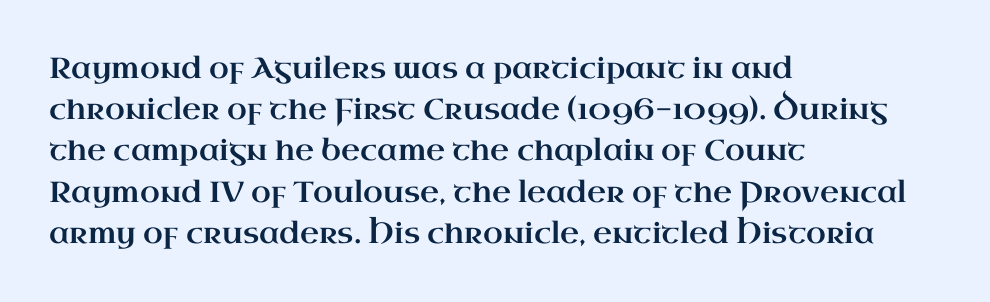
{"serif": "yes", "italic": "no", "width": "wide", "stroke_contrast": "high", "x_height": "small", "monospaced": "no", "underline": "no", "align": "left", "line_spacing": "normal", "line_spacing_ratio": 1.42, "letter_spacing": "normal", "letter_spacing_em": 0.0, "glyph_px": 29}
